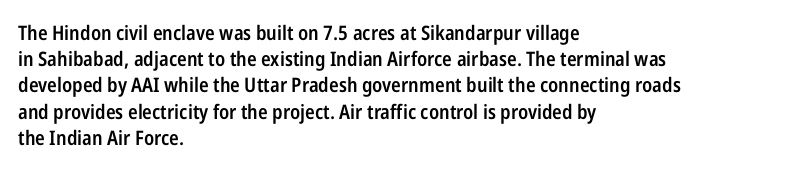
{"italic": "no", "bold": "semi", "underline": "no", "align": "left", "line_spacing": "normal", "line_spacing_ratio": 1.31, "letter_spacing": "normal", "letter_spacing_em": 0.0, "glyph_px": 20}
